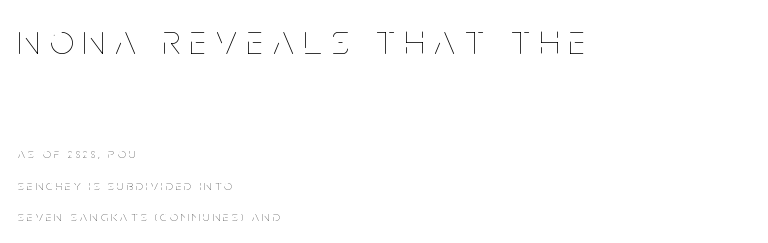
{"italic": "no", "bold": "no", "weight": "thin", "width": "condensed", "stroke_contrast": "low", "x_height": "large", "monospaced": "no", "underline": "no", "align": "left", "line_spacing": "loose", "line_spacing_ratio": 2.25, "letter_spacing": "wide", "letter_spacing_em": 0.24, "larger_block": "first", "size_ratio": 3.0, "glyph_px": 42}
